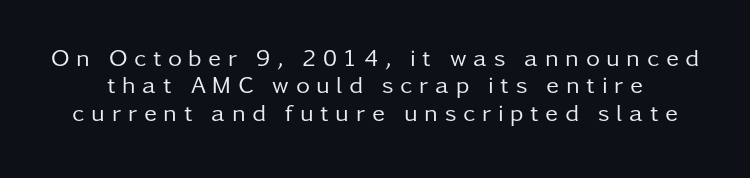
Q: Is the text bold? A: No.
Q: Is the text italic (slanted)? A: No, it is upright.
Q: Is the text underlined? A: No.
Q: Is the spacing between letters normal or unusually wide? A: Unusually wide.
Q: Is the spacing between lines tight, normal or loose? A: Tight.
